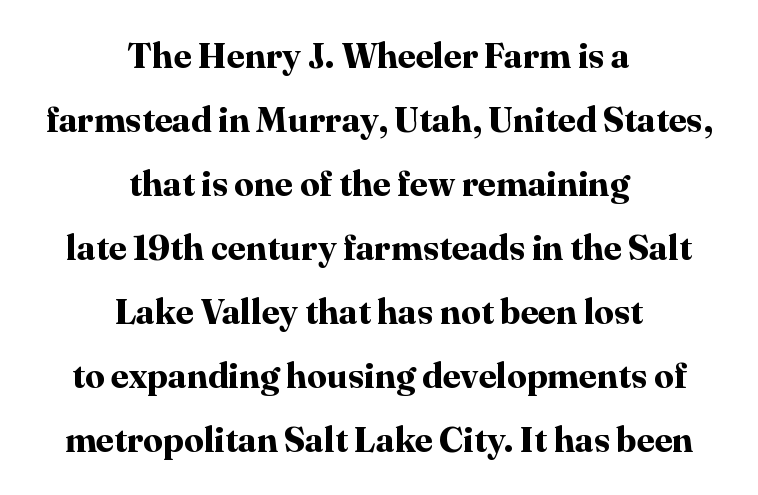
The image shows 35 px bold serif type, upright; set centered, line spacing 1.83x, normal letter spacing, not underlined; high stroke contrast and a medium x-height.
